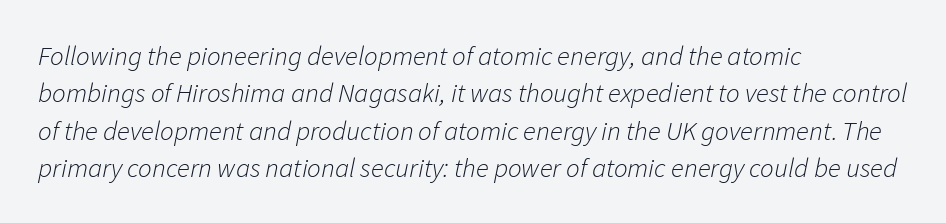
Characters are canted at an angle relative to the baseline's perpendicular. Each word holds together tightly as a unit, with standard inter-letter gaps. Descenders hang freely into open space. The paragraph shown leans on its left margin. Vertical spacing — default. This reads as an unemphasized weight, regular at the heaviest.
